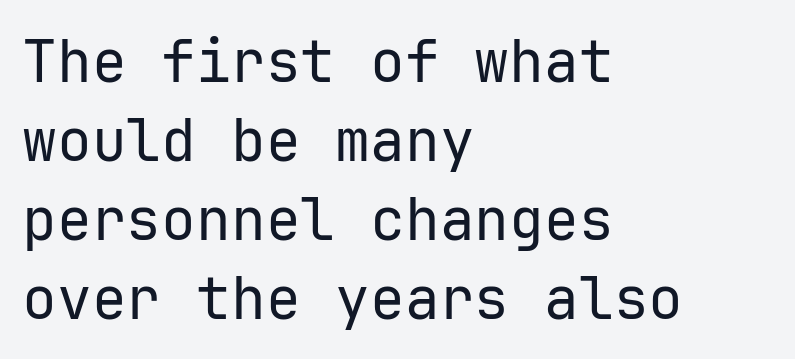
The image shows 58 px regular-weight sans-serif type, upright, monospaced; set left-aligned, normal line spacing (1.36x), normal letter spacing, not underlined; low stroke contrast and a medium x-height.
